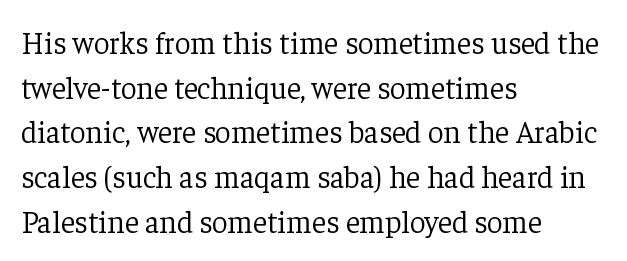
To sum up the face: it has serifs. Which margin do the lines hug? The left one — the right edge is uneven. The strokes are not fattened; the text isn't bold. These lines were composed using upright roman letters. Students, note that the glyphs here touch the page at normal intervals.
